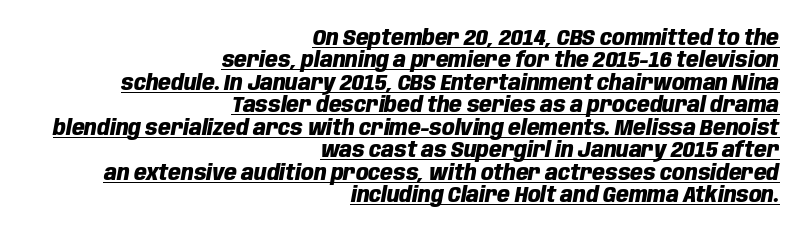
Q: Is the text bold? A: Yes.
Q: Is the text italic (slanted)? A: Yes, it leans right by about 10 degrees.
Q: Is the text underlined? A: Yes.
Q: How is the paragraph aligned? A: Right-aligned.
Q: Is the spacing between letters normal or unusually wide? A: Normal.
Q: Is the spacing between lines tight, normal or loose? A: Tight.
